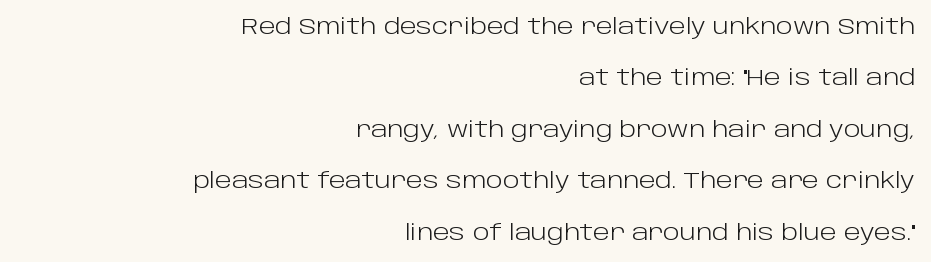
The image shows 22 px text type, upright; set right-aligned, loose line spacing (2.34x), normal letter spacing, not underlined.
